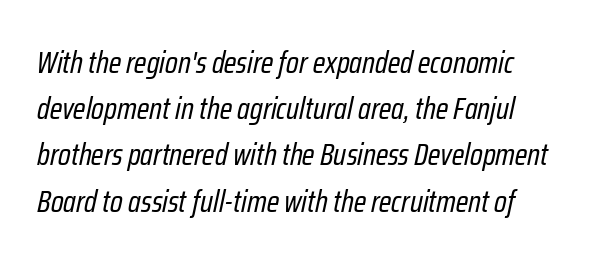
{"italic": "yes", "lean": "right", "slant_degrees": 12, "bold": "no", "weight": "regular", "width": "condensed", "stroke_contrast": "low", "x_height": "medium", "monospaced": "no", "underline": "no", "line_spacing": "normal", "line_spacing_ratio": 1.49, "letter_spacing": "normal", "letter_spacing_em": 0.0, "glyph_px": 31}
